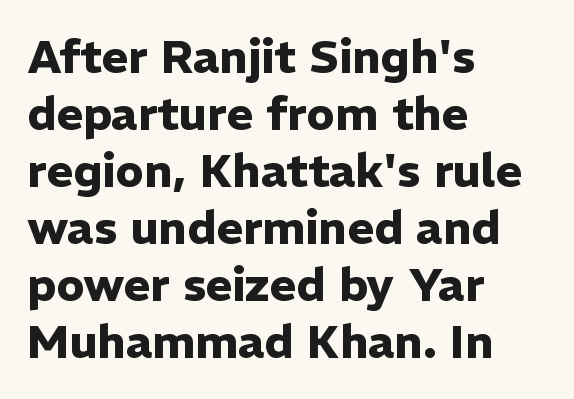
Type without underlining. The designer went with a sans here, leaving each stem footless. The type sits square on the baseline with zero lean. One-word summary of the alignment: left.
